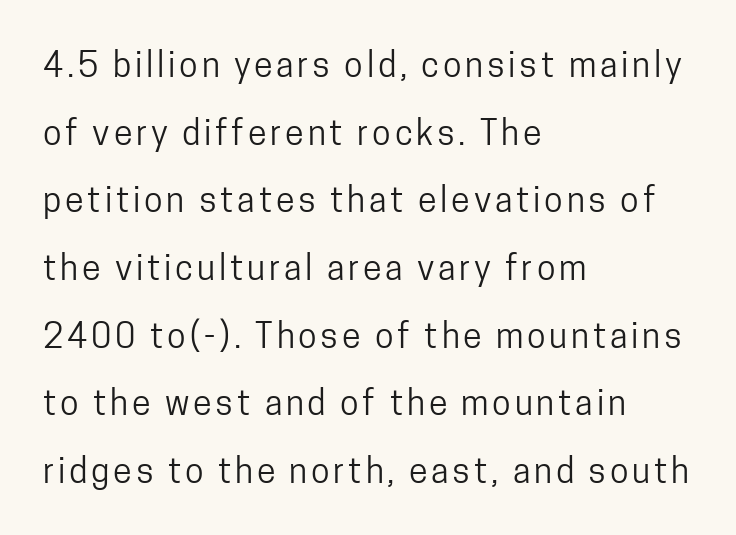
The glyphs in this specimen are sans serif. It's the straight-up-and-down kind of type. Underlining? Definitely not there. These lines are rendered in a variable-pitch font. Weight: regular or lighter. These lines stand farther apart than default settings would place them.
